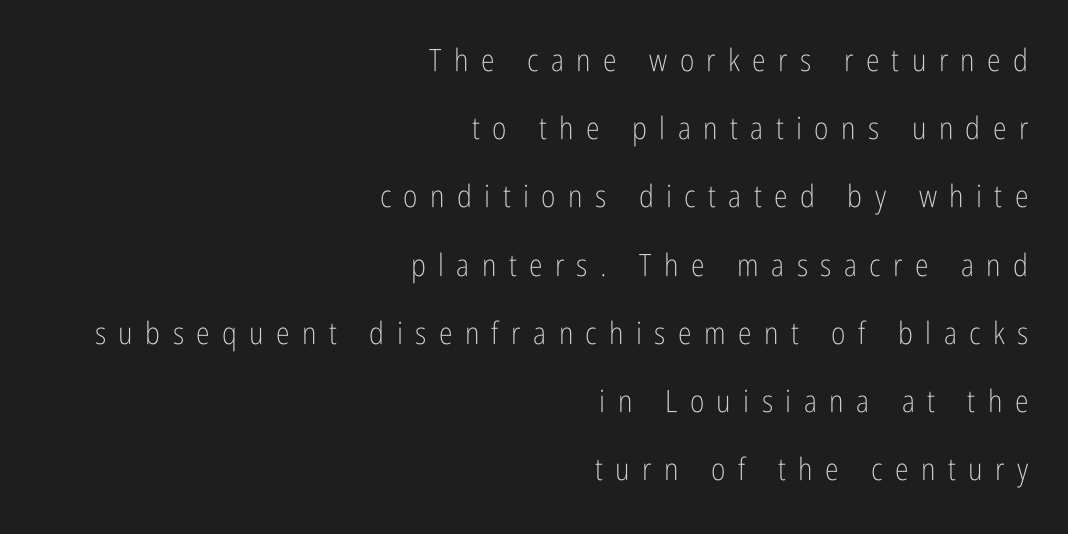
Q: Is the text bold? A: No.
Q: Is the text italic (slanted)? A: No, it is upright.
Q: Is the typeface a serif or a sans-serif typeface? A: Sans-serif.
Q: Is the text underlined? A: No.
Q: How is the paragraph aligned? A: Right-aligned.
Q: Is the spacing between letters normal or unusually wide? A: Unusually wide.
Q: Is the spacing between lines tight, normal or loose? A: Loose.
Q: Width (condensed, normal, or wide)? A: Condensed.
Q: Stroke contrast? A: Low.
Q: x-height? A: Medium.
Q: Monospaced? A: No.
